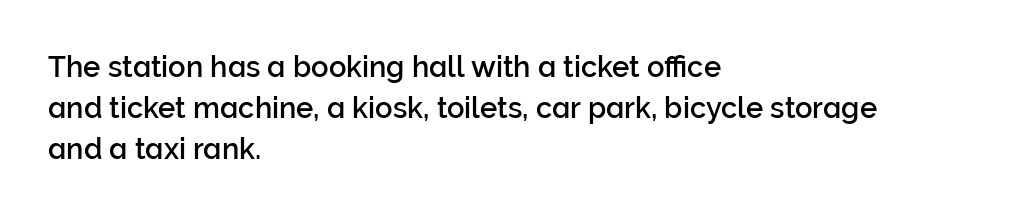
A bare baseline throughout the passage. The block of text has a typical density, with ordinary space between rows. Do the letters lean? They stand straight. The tracking reads as untouched default to a designer's eye.
